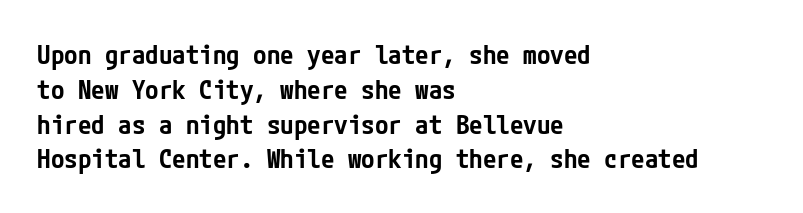
Q: Is the text bold? A: Semi-bold.
Q: Is the text italic (slanted)? A: No, it is upright.
Q: Is the text underlined? A: No.
Q: How is the paragraph aligned? A: Left-aligned.
Q: Is the spacing between letters normal or unusually wide? A: Normal.
Q: Is the spacing between lines tight, normal or loose? A: Normal.
